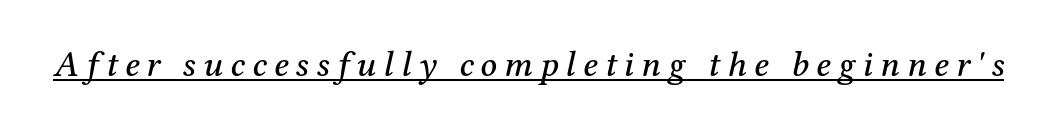
Q: Is the text italic (slanted)? A: Yes, it leans right by about 12 degrees.
Q: Is the typeface a serif or a sans-serif typeface? A: Serif.
Q: Is the text underlined? A: Yes.
Q: Is the spacing between letters normal or unusually wide? A: Unusually wide.
Q: Width (condensed, normal, or wide)? A: Normal.
Q: Stroke contrast? A: Medium.
Q: x-height? A: Medium.
Q: Monospaced? A: No.
